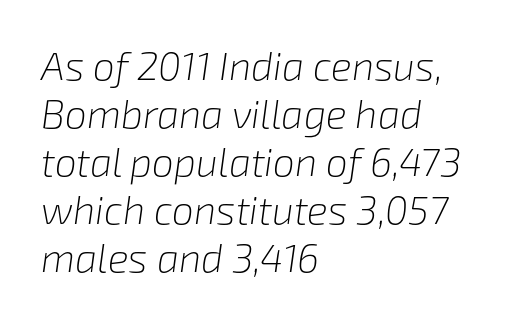
{"italic": "yes", "lean": "right", "slant_degrees": 8, "bold": "no", "weight": "light", "width": "normal", "stroke_contrast": "low", "x_height": "medium", "monospaced": "no", "underline": "no", "align": "left", "line_spacing_ratio": 1.23, "letter_spacing": "normal", "letter_spacing_em": 0.0, "glyph_px": 39}
